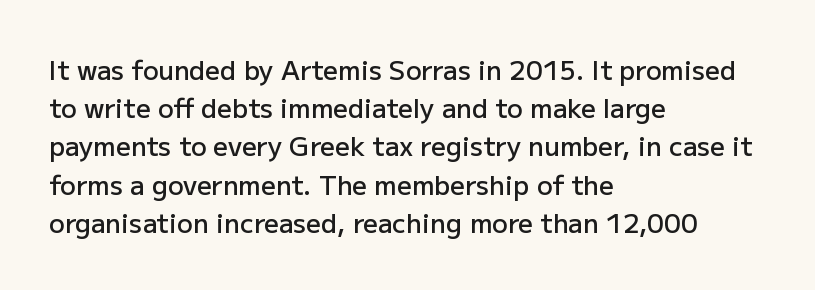
{"italic": "no", "bold": "semi", "underline": "no", "align": "left", "line_spacing": "normal", "line_spacing_ratio": 1.47, "letter_spacing": "normal", "letter_spacing_em": 0.0, "glyph_px": 26}
